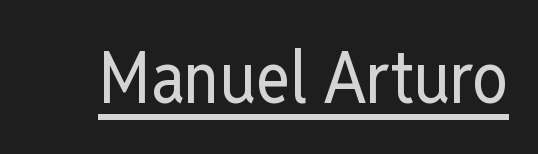
Every word sits above its own underline. Serif or sans? Sans — the stroke terminals are bare. No italicization has been applied; the sample stays upright. These lines are rendered in a variable-pitch font. Stroke mass is kept to a normal reading level or below. Each word holds together tightly as a unit, with standard inter-letter gaps.
